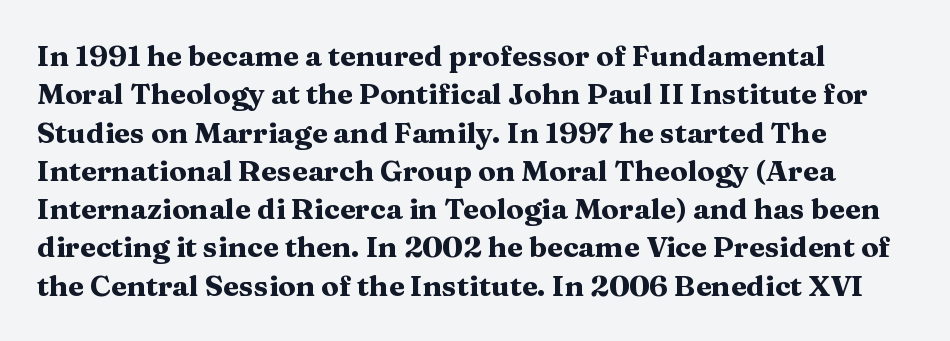
Honestly, there is no underline to notice here at all. The letters sit at their default tracking, neither squeezed nor spread. This rendering employs a face with finishing strokes, i.e., a serif. Does the leading feel generous? No, just average. Ascenders rise straight up at ninety degrees. Note the varied advance widths — an 'i' is clearly narrower than an 'm'.
